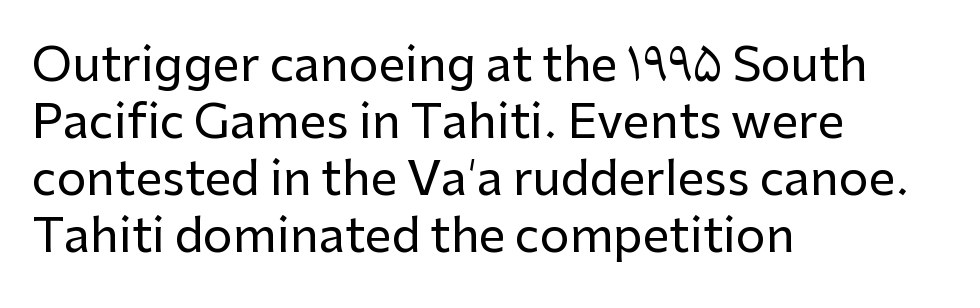
{"serif": "no", "italic": "no", "width": "normal", "stroke_contrast": "low", "x_height": "medium", "monospaced": "no", "underline": "no", "align": "left", "line_spacing_ratio": 1.21, "letter_spacing": "normal", "letter_spacing_em": 0.0, "glyph_px": 47}
